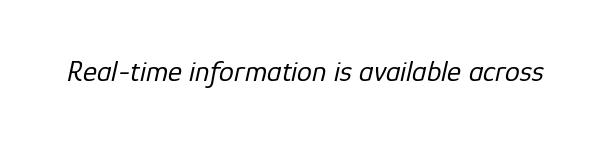
Q: Is the text bold? A: No.
Q: Is the text italic (slanted)? A: Yes, it leans right by about 12 degrees.
Q: Is the text underlined? A: No.
Q: Is the spacing between letters normal or unusually wide? A: Normal.
Q: Width (condensed, normal, or wide)? A: Normal.
Q: Stroke contrast? A: Low.
Q: x-height? A: Medium.
Q: Monospaced? A: No.
